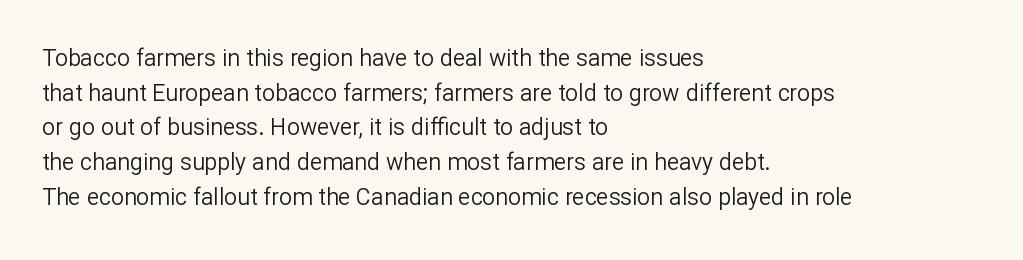
Vertical strokes here are truly vertical. Is the block centered? No — it sits flush against the left margin. Standard letterfit; no display-style spreading of the glyphs. This is not heavy type; no bold has been used.
